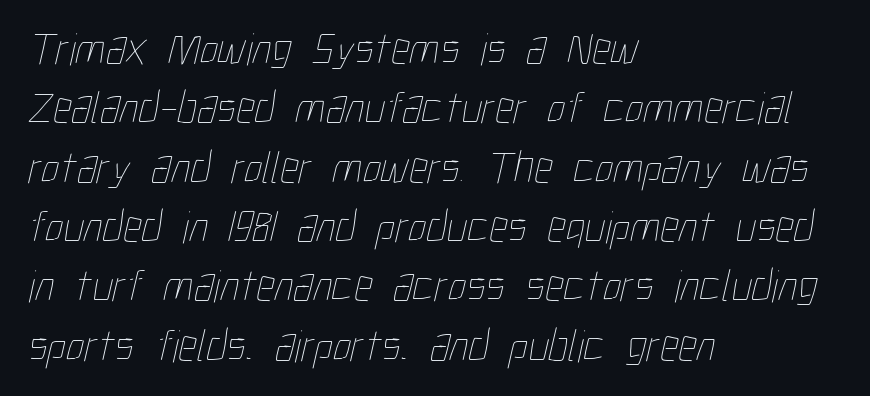
Q: Is the text bold? A: No.
Q: Is the text underlined? A: No.
Q: How is the paragraph aligned? A: Left-aligned.
Q: Is the spacing between letters normal or unusually wide? A: Normal.
Q: Is the spacing between lines tight, normal or loose? A: Normal.
Q: Width (condensed, normal, or wide)? A: Condensed.
Q: Stroke contrast? A: Low.
Q: x-height? A: Medium.
Q: Monospaced? A: No.
